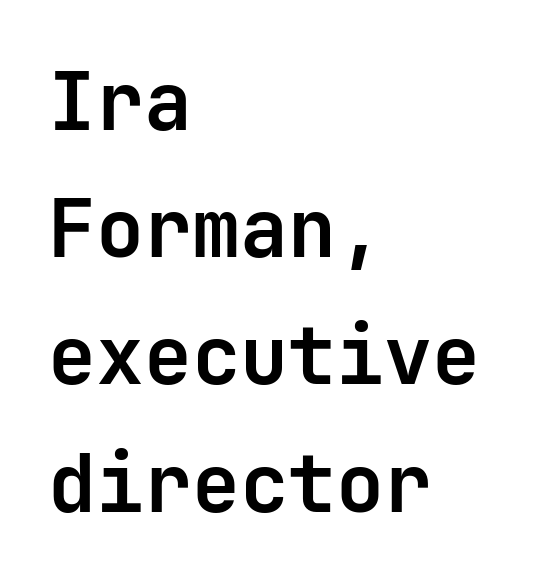
Q: Is the text bold? A: Yes.
Q: Is the text italic (slanted)? A: No, it is upright.
Q: Is the typeface a serif or a sans-serif typeface? A: Sans-serif.
Q: Is the text underlined? A: No.
Q: How is the paragraph aligned? A: Left-aligned.
Q: Is the spacing between letters normal or unusually wide? A: Normal.
Q: Is the spacing between lines tight, normal or loose? A: Normal.
Q: Width (condensed, normal, or wide)? A: Normal.
Q: Stroke contrast? A: Low.
Q: x-height? A: Medium.
Q: Monospaced? A: Yes.
